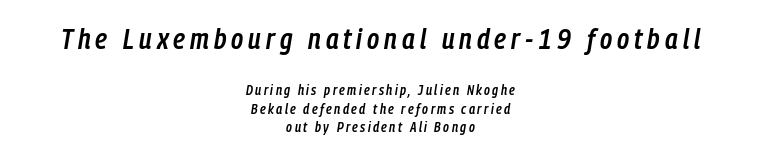
{"italic": "yes", "lean": "right", "slant_degrees": 9, "bold": "semi", "weight": "semibold", "width": "condensed", "stroke_contrast": "low", "x_height": "medium", "monospaced": "no", "underline": "no", "align": "center", "line_spacing": "normal", "line_spacing_ratio": 1.32, "larger_block": "first", "size_ratio": 2.07, "glyph_px": 29}
